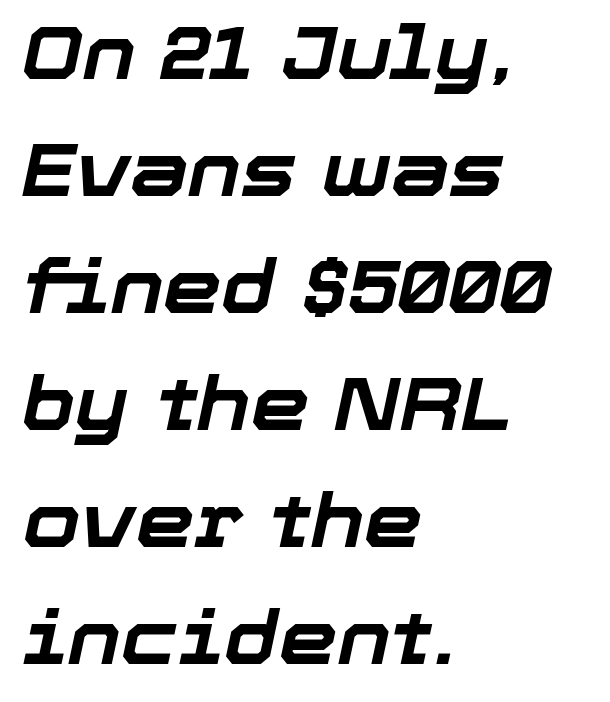
Q: Is the text bold? A: Yes.
Q: Is the text italic (slanted)? A: Yes, it leans right by about 12 degrees.
Q: Is the text underlined? A: No.
Q: How is the paragraph aligned? A: Left-aligned.
Q: Is the spacing between letters normal or unusually wide? A: Normal.
Q: Is the spacing between lines tight, normal or loose? A: Normal.
Q: Width (condensed, normal, or wide)? A: Normal.
Q: Stroke contrast? A: Low.
Q: x-height? A: Medium.
Q: Monospaced? A: No.
